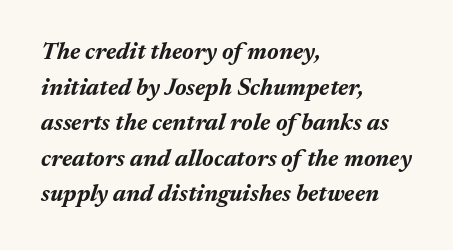
{"italic": "yes", "lean": "right", "slant_degrees": 17, "bold": "yes", "underline": "no", "align": "left", "line_spacing": "normal", "line_spacing_ratio": 1.48, "letter_spacing": "normal", "letter_spacing_em": 0.0, "glyph_px": 24}
